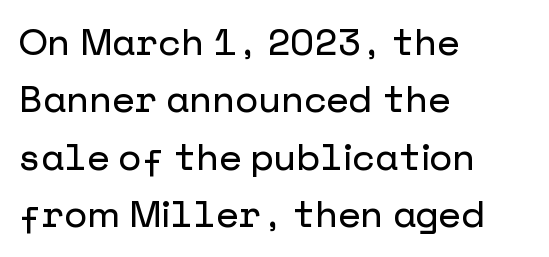
The image shows 37 px sans-serif type, upright; set left-aligned, normal line spacing (1.55x), normal letter spacing, not underlined; low stroke contrast and a medium x-height.
